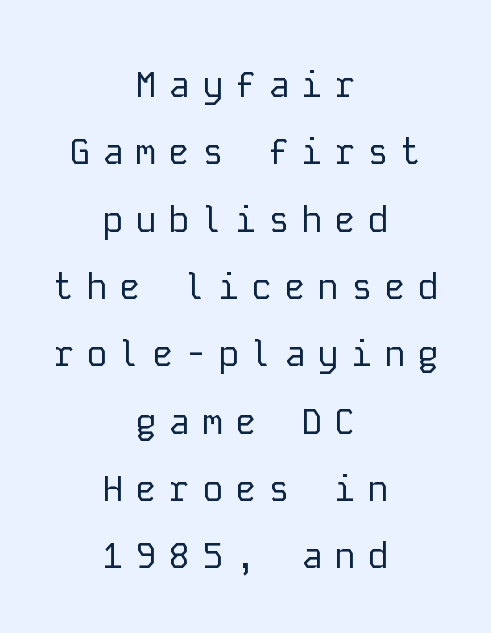
{"serif": "no", "italic": "no", "bold": "no", "weight": "regular", "width": "normal", "stroke_contrast": "low", "x_height": "medium", "monospaced": "yes", "underline": "no", "align": "center", "line_spacing_ratio": 1.87, "letter_spacing": "wide", "letter_spacing_em": 0.32, "glyph_px": 36}
